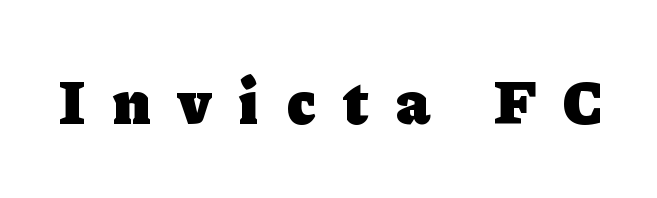
The image shows 63 px heavy serif type, upright; set unusually wide letter spacing (+0.45 em), not underlined; low stroke contrast and a medium x-height.
